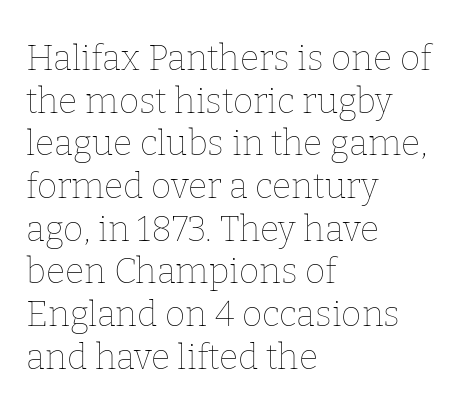
{"italic": "no", "bold": "no", "weight": "thin", "width": "normal", "stroke_contrast": "low", "x_height": "medium", "monospaced": "no", "underline": "no", "align": "left", "line_spacing_ratio": 1.22, "letter_spacing": "normal", "letter_spacing_em": 0.0, "glyph_px": 35}
